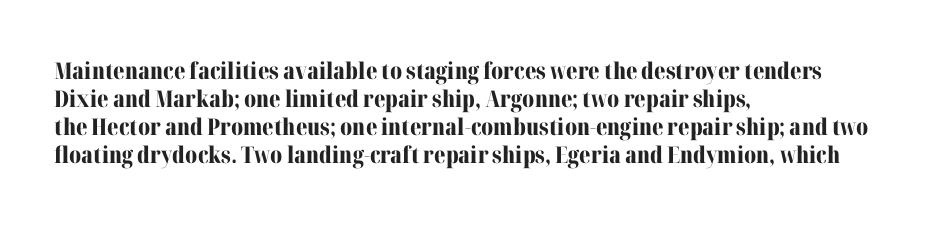
The image shows 23 px bold type, upright; set left-aligned, line spacing 1.22x, normal letter spacing, not underlined.
